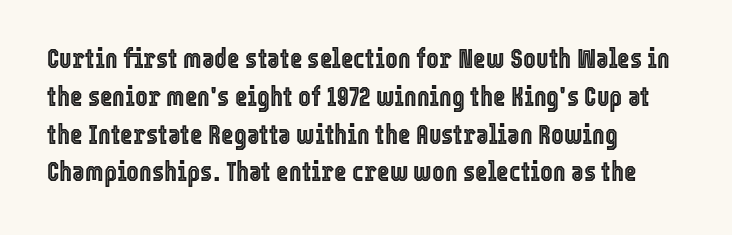
Q: Is the text italic (slanted)? A: No, it is upright.
Q: Is the text underlined? A: No.
Q: How is the paragraph aligned? A: Left-aligned.
Q: Is the spacing between letters normal or unusually wide? A: Normal.
Q: Is the spacing between lines tight, normal or loose? A: Normal.
